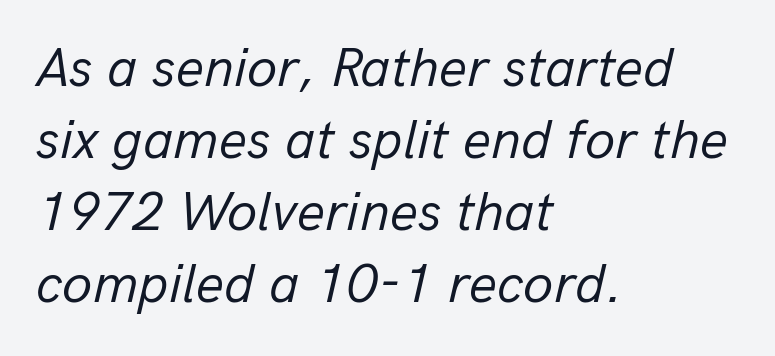
The space directly below the letters is spotless. The letterforms sit at book weight or below. Each letter keeps its own natural width here, so spacing adapts to shape. Alignment: flush left.
